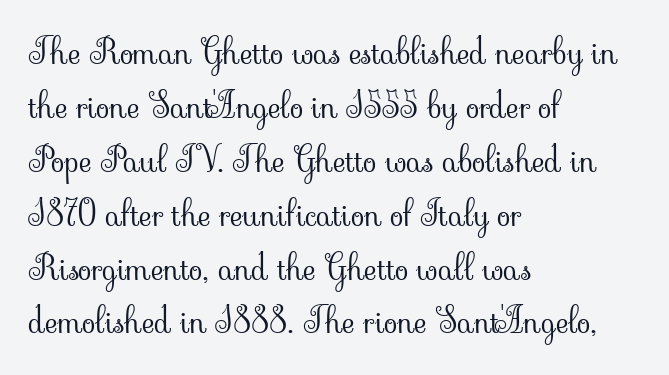
Q: Is the text bold? A: No.
Q: Is the text italic (slanted)? A: No, it is upright.
Q: Is the typeface a serif or a sans-serif typeface? A: Serif.
Q: Is the text underlined? A: No.
Q: How is the paragraph aligned? A: Left-aligned.
Q: Is the spacing between letters normal or unusually wide? A: Normal.
Q: Is the spacing between lines tight, normal or loose? A: Normal.
Q: Width (condensed, normal, or wide)? A: Normal.
Q: Stroke contrast? A: Low.
Q: x-height? A: Small.
Q: Monospaced? A: No.
